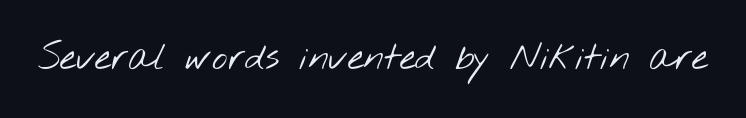
The image shows 37 px light, wide sans-serif type; set normal letter spacing, not underlined; low stroke contrast and a small x-height.
